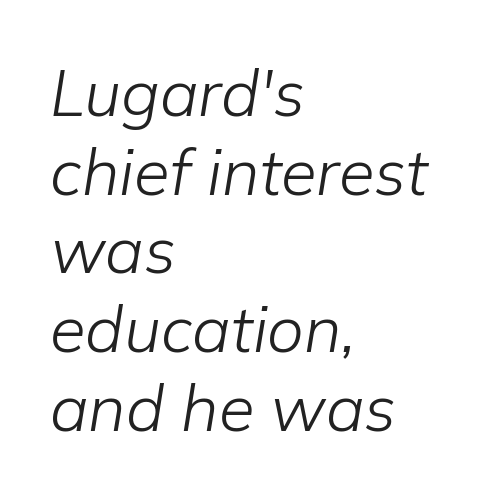
The image shows 65 px light type, italic (leaning right); set left-aligned, line spacing 1.21x, normal letter spacing, not underlined; low stroke contrast and a medium x-height.
